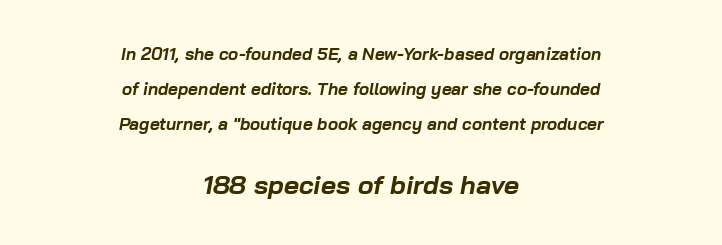
The image shows 26 px bold type, italic (leaning right); set centered, loose line spacing (2.05x), normal letter spacing, not underlined; the second (bottom) block is 1.53x larger.
